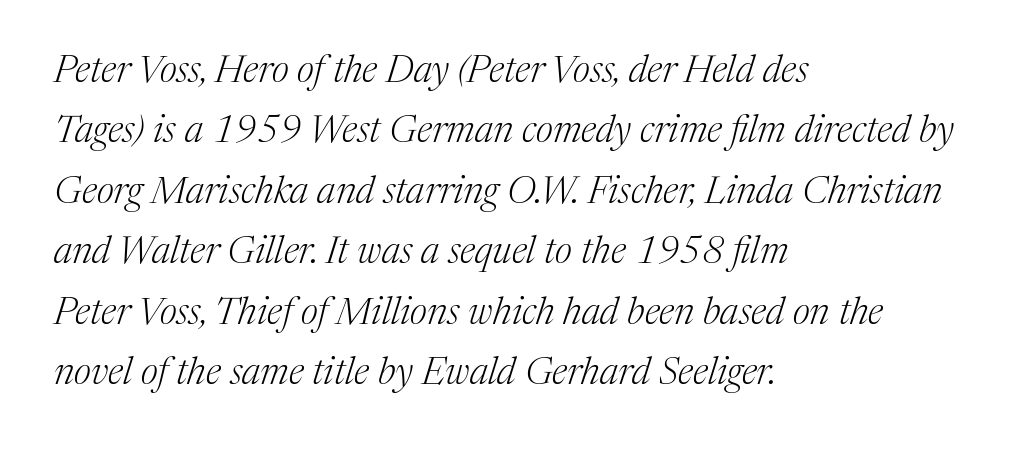
The whole block is typeset with a tilt. Letters have the restrained weight of plain body copy at most. Unlike a clean sans, this face finishes its strokes with serifs. The face used here is proportionally spaced, like ordinary book or web type. Look at the tracking — it's just the regular setting, nothing added. Anything drawn beneath the words? Only blank space.
